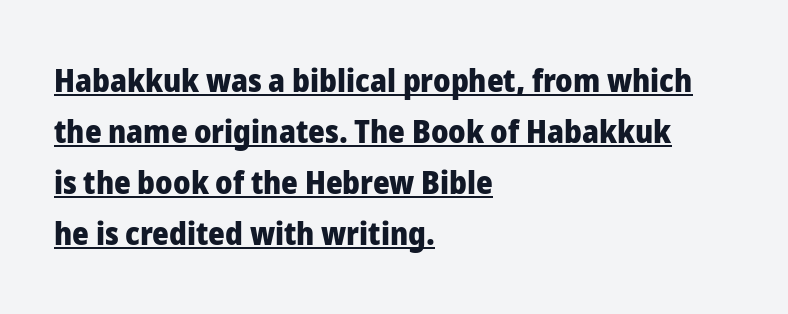
Q: Is the text bold? A: Yes.
Q: Is the text italic (slanted)? A: No, it is upright.
Q: Is the typeface a serif or a sans-serif typeface? A: Sans-serif.
Q: Is the text underlined? A: Yes.
Q: How is the paragraph aligned? A: Left-aligned.
Q: Is the spacing between letters normal or unusually wide? A: Normal.
Q: Is the spacing between lines tight, normal or loose? A: Normal.
Q: Width (condensed, normal, or wide)? A: Normal.
Q: Stroke contrast? A: Low.
Q: x-height? A: Medium.
Q: Monospaced? A: No.
